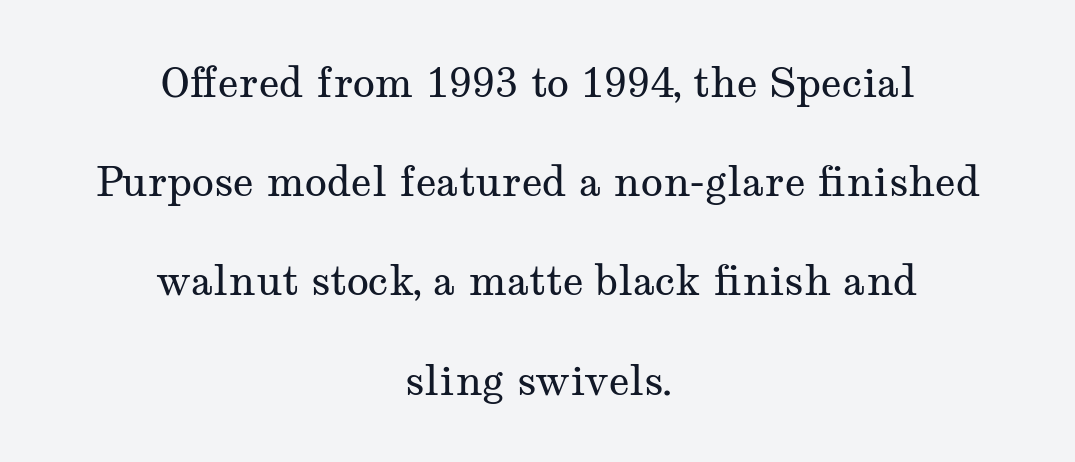
You can tell it's not italic because the verticals are truly vertical. If you folded the block vertically in half, each line would mirror itself in length. These lines are rendered in a variable-pitch font. You could call the tracking neutral — neither tight nor loose. The designer went with a serif here, giving each stem small feet.
